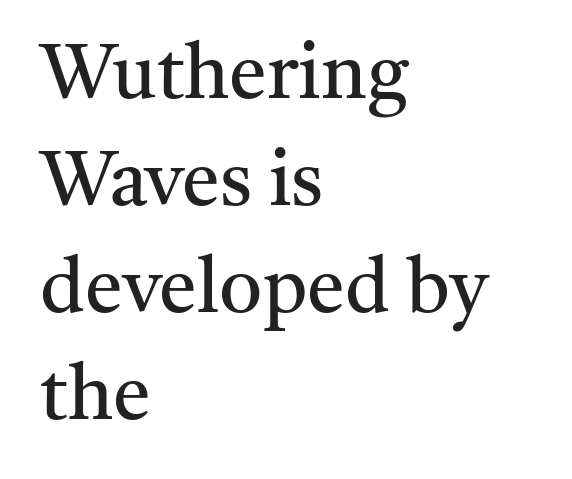
Q: Is the text bold? A: No.
Q: Is the text italic (slanted)? A: No, it is upright.
Q: Is the typeface a serif or a sans-serif typeface? A: Serif.
Q: Is the text underlined? A: No.
Q: How is the paragraph aligned? A: Left-aligned.
Q: Is the spacing between letters normal or unusually wide? A: Normal.
Q: Is the spacing between lines tight, normal or loose? A: Normal.
Q: Width (condensed, normal, or wide)? A: Normal.
Q: Stroke contrast? A: Medium.
Q: x-height? A: Medium.
Q: Monospaced? A: No.
